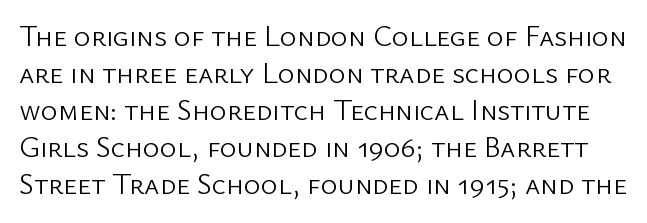
The image shows 29 px light sans-serif type, upright; set normal line spacing (1.28x), normal letter spacing, not underlined; low stroke contrast and a medium x-height.
